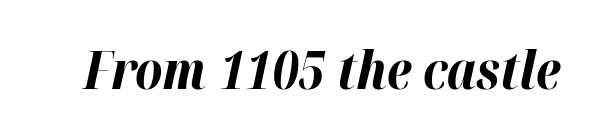
{"italic": "yes", "lean": "right", "slant_degrees": 12, "bold": "yes", "weight": "bold", "width": "normal", "stroke_contrast": "high", "x_height": "medium", "monospaced": "no", "underline": "no", "letter_spacing": "normal", "letter_spacing_em": 0.0, "glyph_px": 53}
